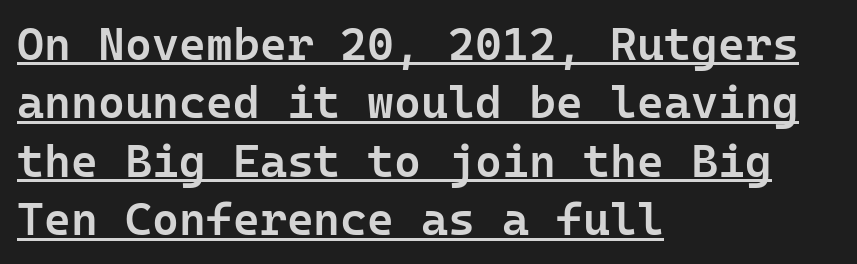
{"serif": "no", "italic": "no", "bold": "semi", "weight": "semibold", "width": "normal", "stroke_contrast": "low", "x_height": "medium", "monospaced": "yes", "underline": "yes", "align": "left", "line_spacing": "normal", "line_spacing_ratio": 1.27, "letter_spacing": "normal", "letter_spacing_em": 0.0, "glyph_px": 46}
